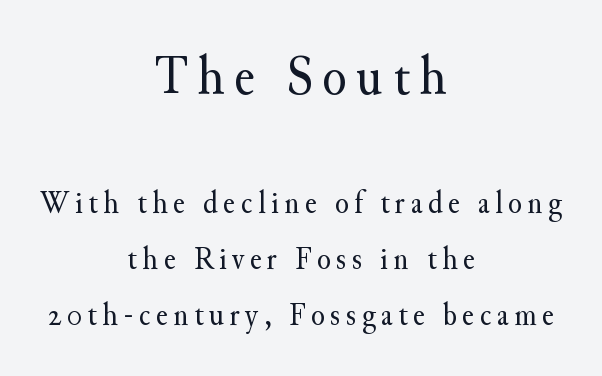
Q: Is the text bold? A: No.
Q: Is the text italic (slanted)? A: No, it is upright.
Q: Is the typeface a serif or a sans-serif typeface? A: Serif.
Q: Is the text underlined? A: No.
Q: How is the paragraph aligned? A: Centered.
Q: Which block of text is set in a larger size, the first (top) or the second (bottom)? A: The first (top) one.
Q: Width (condensed, normal, or wide)? A: Normal.
Q: Stroke contrast? A: Medium.
Q: x-height? A: Small.
Q: Monospaced? A: No.
